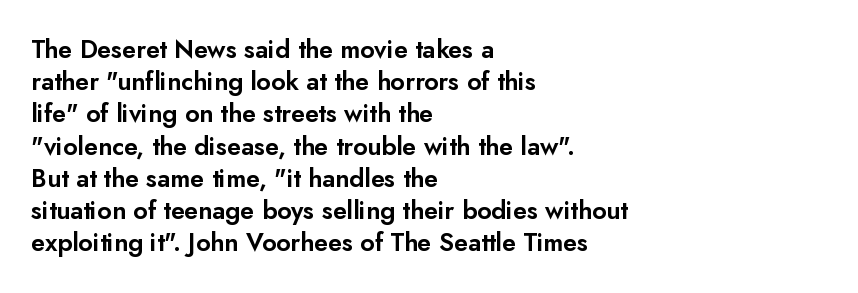
No italicization has been applied; the sample stays upright. This sample uses plain, unmodified letter spacing. Decoration check: the copy has no underline. The typesetter chose a ragged-right arrangement here. Interline gaps are of average width in this sample.
